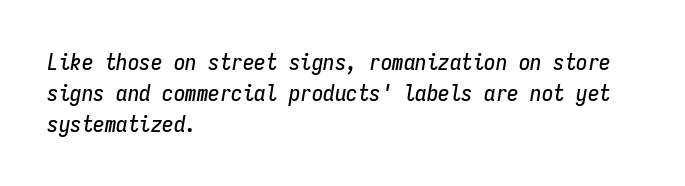
{"italic": "yes", "lean": "right", "slant_degrees": 9, "underline": "no", "align": "left", "line_spacing": "normal", "line_spacing_ratio": 1.34, "letter_spacing": "normal", "letter_spacing_em": 0.0, "glyph_px": 23}
